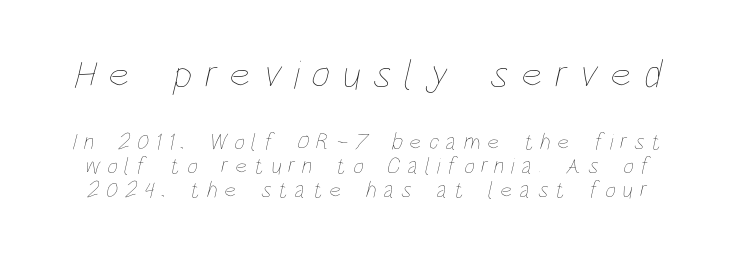
Q: Is the text bold? A: No.
Q: Is the text underlined? A: No.
Q: Is the spacing between letters normal or unusually wide? A: Unusually wide.
Q: Is the spacing between lines tight, normal or loose? A: Tight.
Q: Which block of text is set in a larger size, the first (top) or the second (bottom)? A: The first (top) one.
Q: Width (condensed, normal, or wide)? A: Condensed.
Q: Stroke contrast? A: Low.
Q: x-height? A: Large.
Q: Monospaced? A: No.
